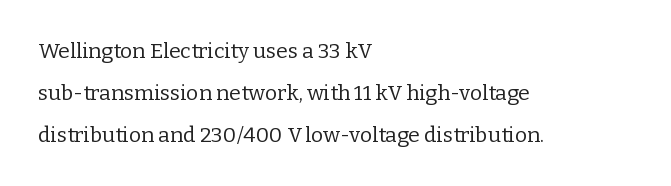
Q: Is the text bold? A: No.
Q: Is the text italic (slanted)? A: No, it is upright.
Q: Is the text underlined? A: No.
Q: How is the paragraph aligned? A: Left-aligned.
Q: Is the spacing between letters normal or unusually wide? A: Normal.
Q: Is the spacing between lines tight, normal or loose? A: Loose.
